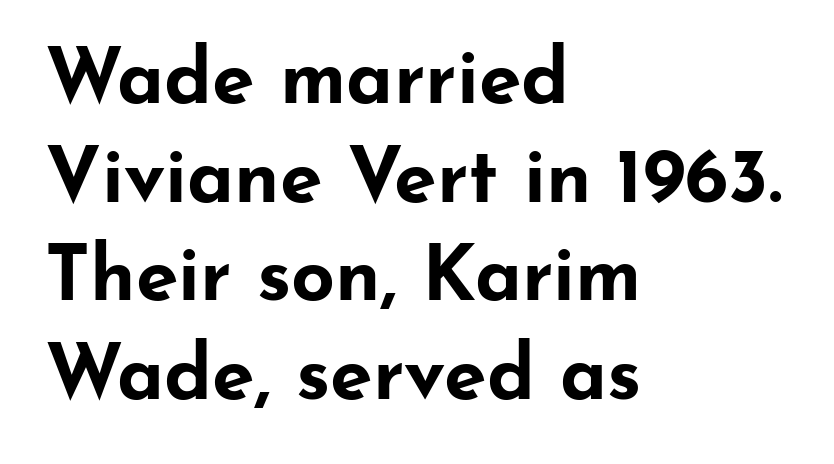
{"serif": "no", "italic": "no", "bold": "yes", "weight": "bold", "width": "wide", "stroke_contrast": "low", "x_height": "small", "monospaced": "no", "underline": "no", "align": "left", "line_spacing": "normal", "line_spacing_ratio": 1.28, "letter_spacing": "normal", "letter_spacing_em": 0.0, "glyph_px": 77}
